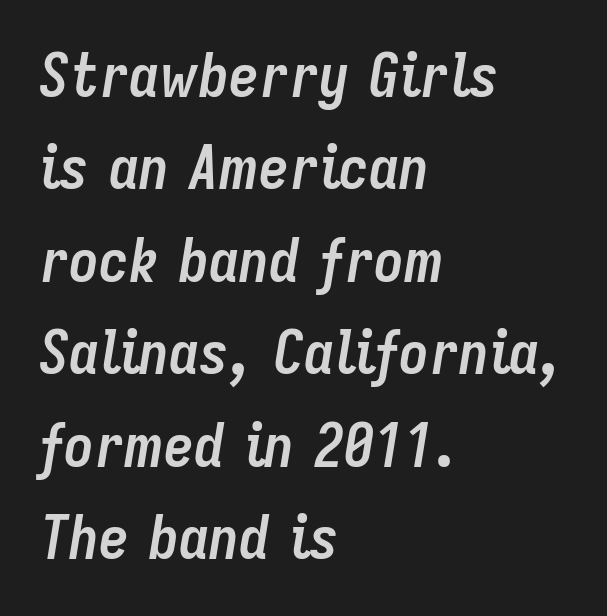
The image shows 60 px semibold, condensed type, italic (leaning right); set left-aligned, normal line spacing (1.54x), normal letter spacing, not underlined; low stroke contrast and a medium x-height.
